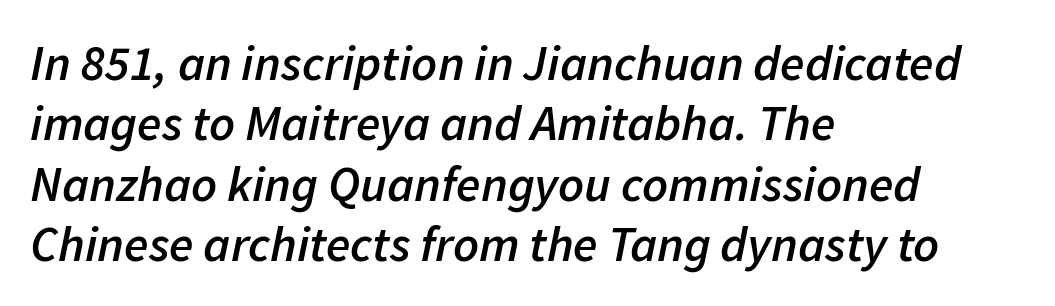
{"italic": "yes", "lean": "right", "slant_degrees": 11, "bold": "semi", "weight": "semibold", "width": "normal", "stroke_contrast": "low", "x_height": "medium", "monospaced": "no", "underline": "no", "align": "left", "line_spacing_ratio": 1.21, "letter_spacing": "normal", "letter_spacing_em": 0.0, "glyph_px": 50}
